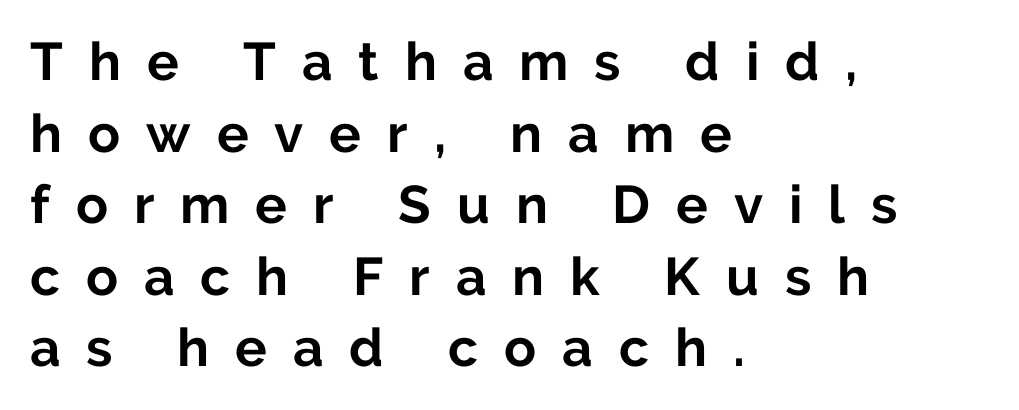
The image shows 53 px bold sans-serif type, upright; set left-aligned, normal line spacing (1.35x), unusually wide letter spacing (+0.49 em), not underlined; low stroke contrast and a medium x-height.
